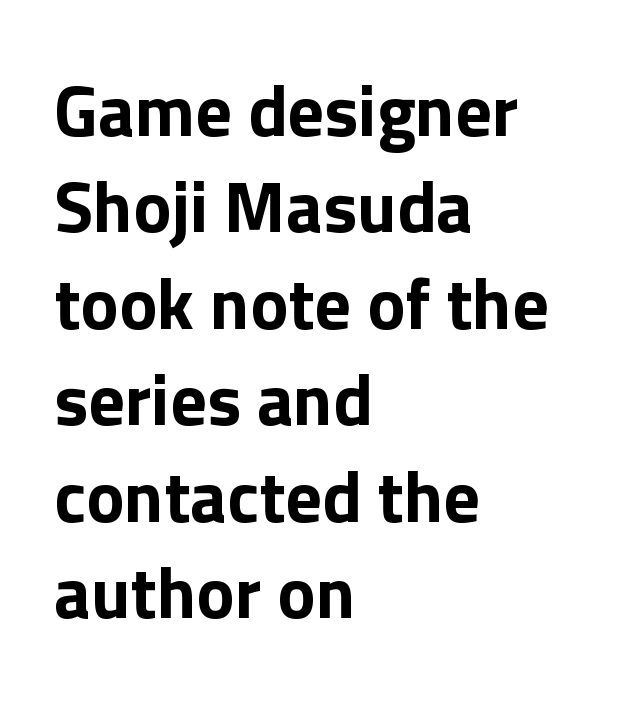
The image shows 72 px bold sans-serif type, upright; set left-aligned, normal line spacing (1.34x), normal letter spacing, not underlined; low stroke contrast and a medium x-height.
